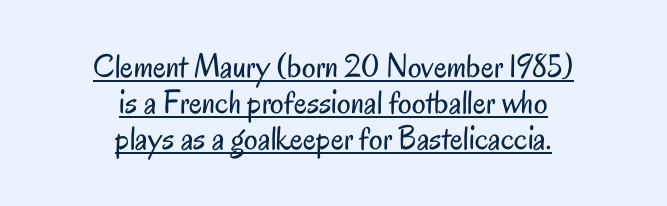
The image shows 34 px regular-weight, condensed sans-serif type, upright; set centered, tight line spacing (1.06x), normal letter spacing, underlined; low stroke contrast and a small x-height.
